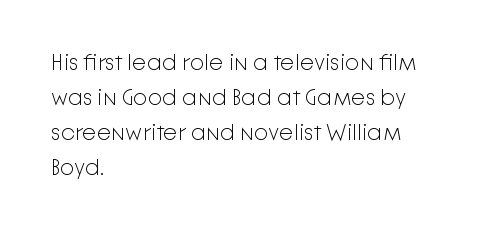
Weight: not bold — regular or lighter. The typesetter chose a ragged-right arrangement here. Each new line begins a customary step beneath the previous one. You could call the tracking neutral — neither tight nor loose. Only glyphs here, with clear space below each row. You can tell it's not italic because the verticals are truly vertical.
